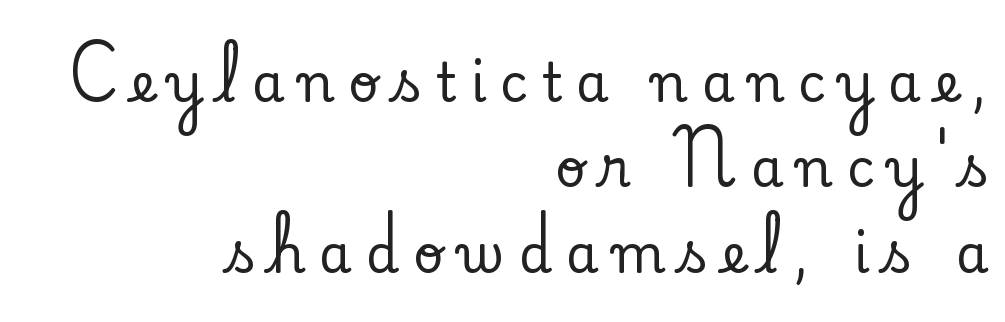
Normally led — the rows are evenly, conventionally spaced. In terms of letterspacing, this is a distinctly airy, spread setting. Line endings align vertically; line beginnings do not. The rendering shows small feet on the letterforms — a serif design.
